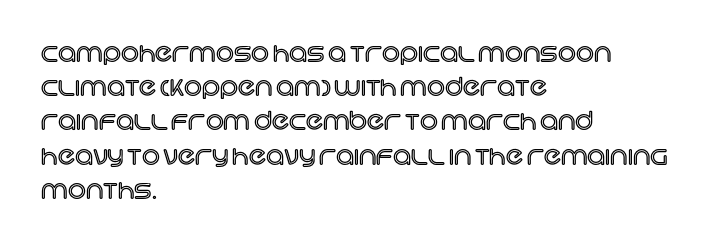
The lettering holds an erect, upright posture throughout. Nobody drew a line under any word here. This rendering uses left alignment, leaving the right contour irregular. Each new line begins a customary step beneath the previous one. Students, note that the glyphs here touch the page at normal intervals.
